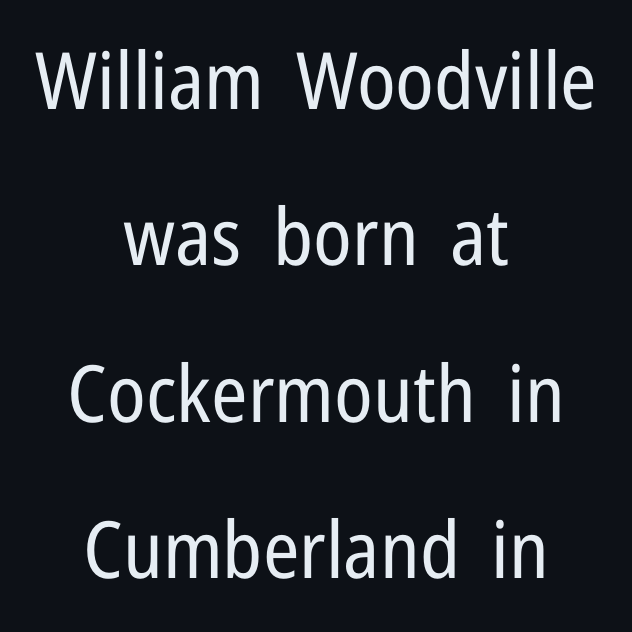
Q: Is the text bold? A: No.
Q: Is the text italic (slanted)? A: No, it is upright.
Q: Is the typeface a serif or a sans-serif typeface? A: Sans-serif.
Q: Is the text underlined? A: No.
Q: How is the paragraph aligned? A: Centered.
Q: Is the spacing between letters normal or unusually wide? A: Normal.
Q: Is the spacing between lines tight, normal or loose? A: Loose.
Q: Width (condensed, normal, or wide)? A: Condensed.
Q: Stroke contrast? A: Low.
Q: x-height? A: Medium.
Q: Monospaced? A: No.
